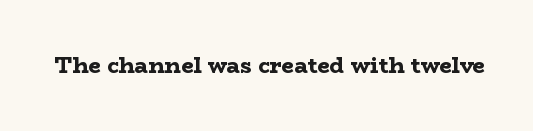
The image shows 22 px bold type, upright; set normal letter spacing, not underlined.
